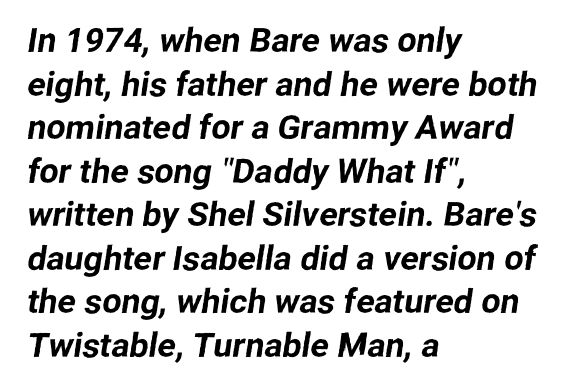
The image shows 34 px sans-serif type; set left-aligned, normal line spacing (1.28x), normal letter spacing, not underlined; low stroke contrast and a medium x-height.
